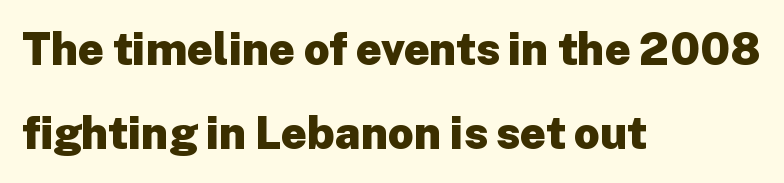
Looks like regular typesetting: each glyph gets only the width it needs. Leftover space on each line is placed entirely after the last word. Designer's note — italics off, roman on. Typographic density is high because the face is bold. Descender tails drop into unmarked territory. Letterform terminals end flat and unadorned throughout the passage.
